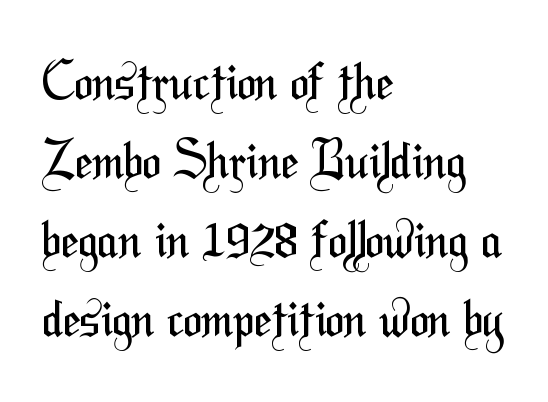
Q: Is the text bold? A: No.
Q: Is the typeface a serif or a sans-serif typeface? A: Sans-serif.
Q: Is the text underlined? A: No.
Q: How is the paragraph aligned? A: Left-aligned.
Q: Is the spacing between letters normal or unusually wide? A: Normal.
Q: Is the spacing between lines tight, normal or loose? A: Normal.
Q: Width (condensed, normal, or wide)? A: Condensed.
Q: Stroke contrast? A: Medium.
Q: x-height? A: Medium.
Q: Monospaced? A: No.
